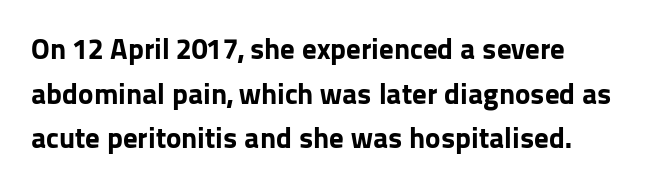
Quick note: underline off. The face used here is rendered with its standard letterfit. This block has exactly the height ordinary leading produces. The typography opts for an upright posture over an oblique one. Emphasis by weight is at full strength: bold.
